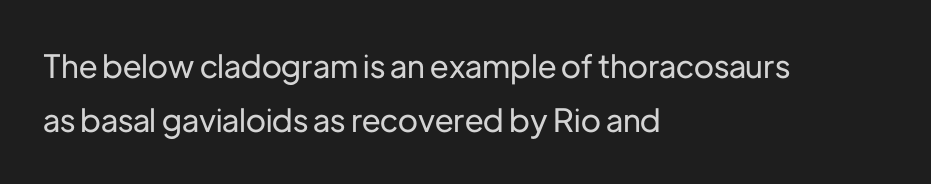
Q: Is the text italic (slanted)? A: No, it is upright.
Q: Is the typeface a serif or a sans-serif typeface? A: Sans-serif.
Q: Is the text underlined? A: No.
Q: How is the paragraph aligned? A: Left-aligned.
Q: Is the spacing between letters normal or unusually wide? A: Normal.
Q: Is the spacing between lines tight, normal or loose? A: Normal.
Q: Width (condensed, normal, or wide)? A: Normal.
Q: Stroke contrast? A: Low.
Q: x-height? A: Medium.
Q: Monospaced? A: No.
